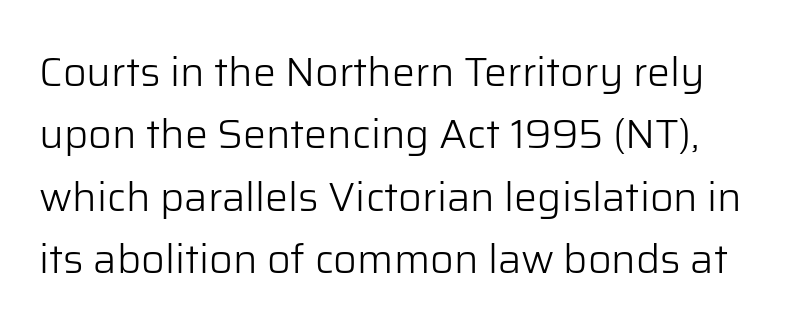
Q: Is the text bold? A: No.
Q: Is the text italic (slanted)? A: No, it is upright.
Q: Is the typeface a serif or a sans-serif typeface? A: Sans-serif.
Q: Is the text underlined? A: No.
Q: Is the spacing between letters normal or unusually wide? A: Normal.
Q: Is the spacing between lines tight, normal or loose? A: Normal.
Q: Width (condensed, normal, or wide)? A: Normal.
Q: Stroke contrast? A: Low.
Q: x-height? A: Medium.
Q: Monospaced? A: No.
